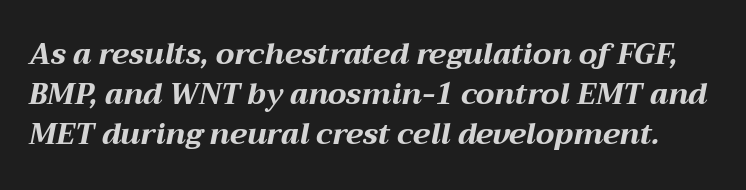
Pretty heavy lettering here — definitely bold. The rendering uses natural spacing where letterforms have individual widths. Check under the words: just untouched page. Default kerning and tracking; the words read as compact shapes.
